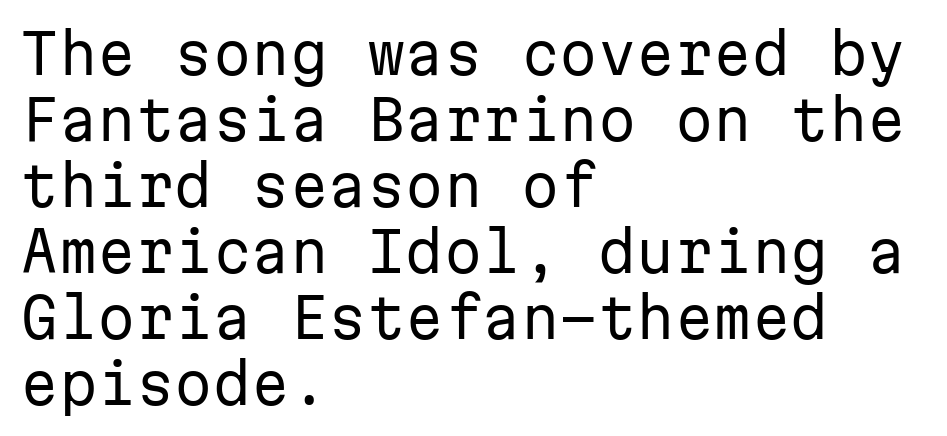
The image shows 55 px regular-weight sans-serif type, upright, monospaced; set left-aligned, line spacing 1.2x, normal letter spacing, not underlined; low stroke contrast and a medium x-height.
